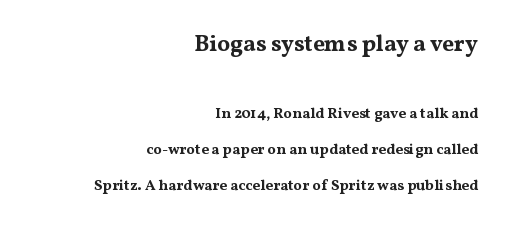
The image shows 23 px bold type, upright; set right-aligned, loose line spacing (2.41x), normal letter spacing, not underlined; the first (top) block is 1.53x larger.
